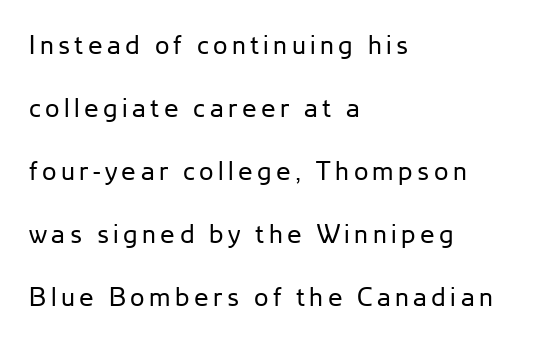
{"italic": "no", "bold": "no", "underline": "no", "align": "left", "line_spacing": "loose", "line_spacing_ratio": 2.42, "glyph_px": 26}
